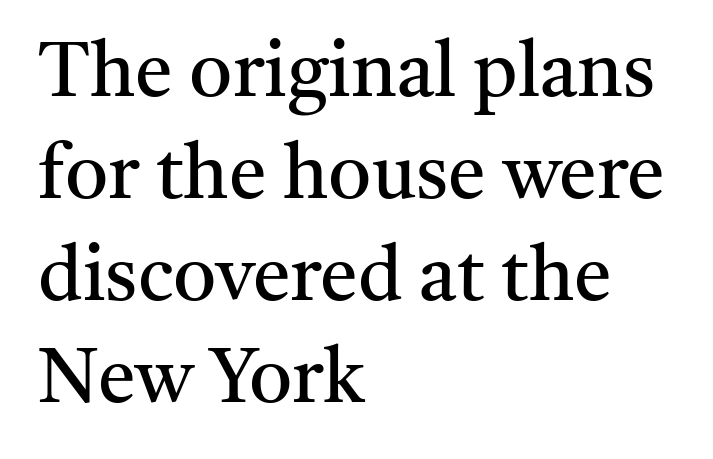
The image shows 76 px regular-weight serif type, upright; set left-aligned, normal line spacing (1.34x), normal letter spacing, not underlined; medium stroke contrast and a medium x-height.
